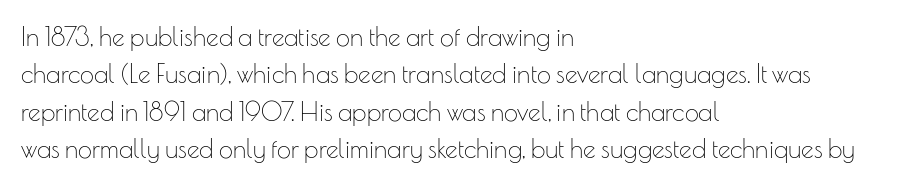
The image shows 25 px text type, upright; set left-aligned, normal line spacing (1.5x), normal letter spacing, not underlined.
